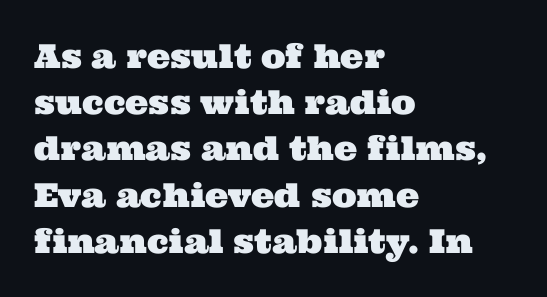
Q: Is the typeface a serif or a sans-serif typeface? A: Serif.
Q: Is the text underlined? A: No.
Q: How is the paragraph aligned? A: Left-aligned.
Q: Is the spacing between letters normal or unusually wide? A: Normal.
Q: Is the spacing between lines tight, normal or loose? A: Normal.
Q: Width (condensed, normal, or wide)? A: Wide.
Q: Stroke contrast? A: Medium.
Q: x-height? A: Medium.
Q: Monospaced? A: No.
